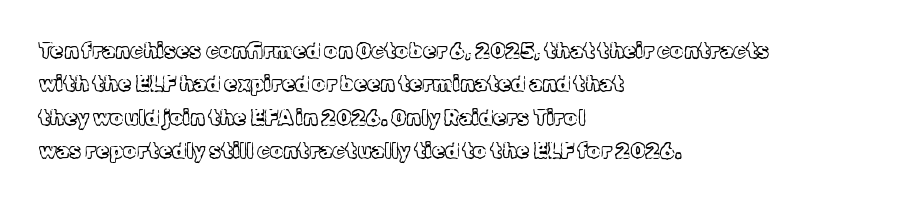
How would I describe the line gaps? Plain and ordinary. Weight: in the light-to-regular range. The type is set solid horizontally, with unmodified tracking. The lines are quadded left.
